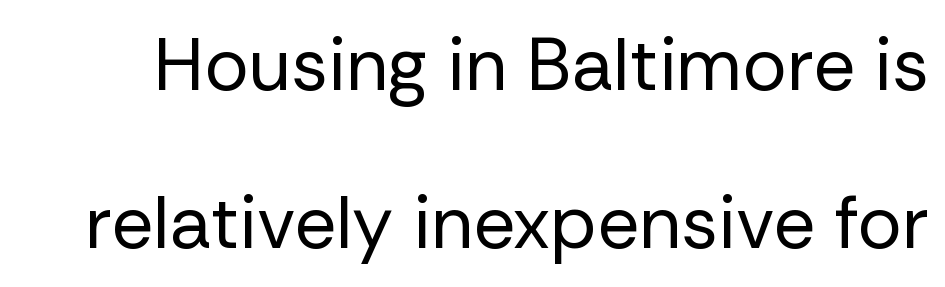
Q: Is the text bold? A: No.
Q: Is the text italic (slanted)? A: No, it is upright.
Q: Is the typeface a serif or a sans-serif typeface? A: Sans-serif.
Q: Is the text underlined? A: No.
Q: Is the spacing between letters normal or unusually wide? A: Normal.
Q: Is the spacing between lines tight, normal or loose? A: Loose.
Q: Width (condensed, normal, or wide)? A: Normal.
Q: Stroke contrast? A: Low.
Q: x-height? A: Medium.
Q: Monospaced? A: No.
